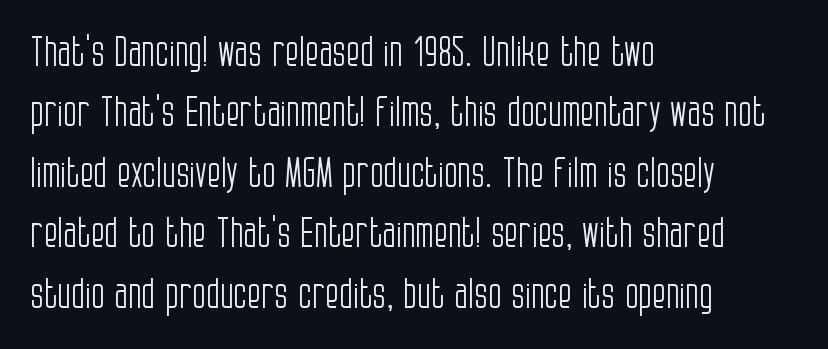
The glyphs in this specimen are sans serif. The passage shown stacks its lines at a standard gap. Proportional: the letters do not fall into vertical columns. The passage is arranged the way most books set body copy — flush left. In terms of letterspacing, this is plain default setting.
